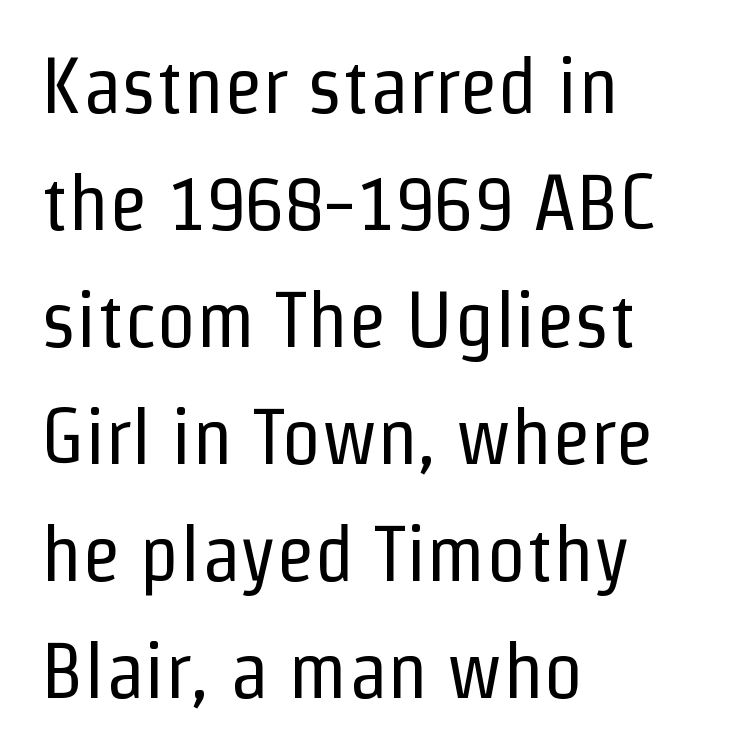
Grotesque or geometric, the face here clearly has no serifs. Notice how the stems are strictly vertical — no italics here. Look at the tracking — it's just the regular setting, nothing added. The characters are drawn with everyday or finer stroke widths. Just letters on the line, the space beneath them empty.
